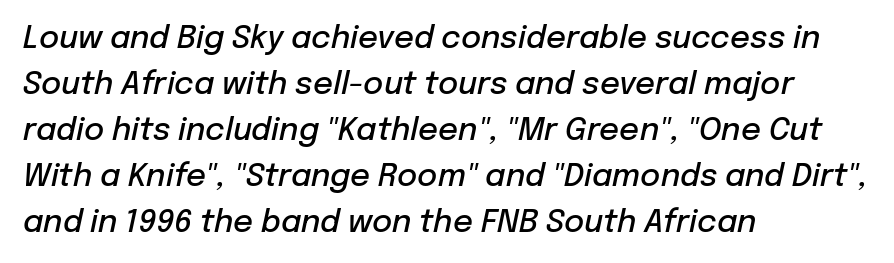
Q: Is the text bold? A: Semi-bold.
Q: Is the text italic (slanted)? A: Yes, it leans right by about 12 degrees.
Q: Is the text underlined? A: No.
Q: How is the paragraph aligned? A: Left-aligned.
Q: Is the spacing between letters normal or unusually wide? A: Normal.
Q: Is the spacing between lines tight, normal or loose? A: Normal.
Q: Width (condensed, normal, or wide)? A: Normal.
Q: Stroke contrast? A: Low.
Q: x-height? A: Medium.
Q: Monospaced? A: No.
